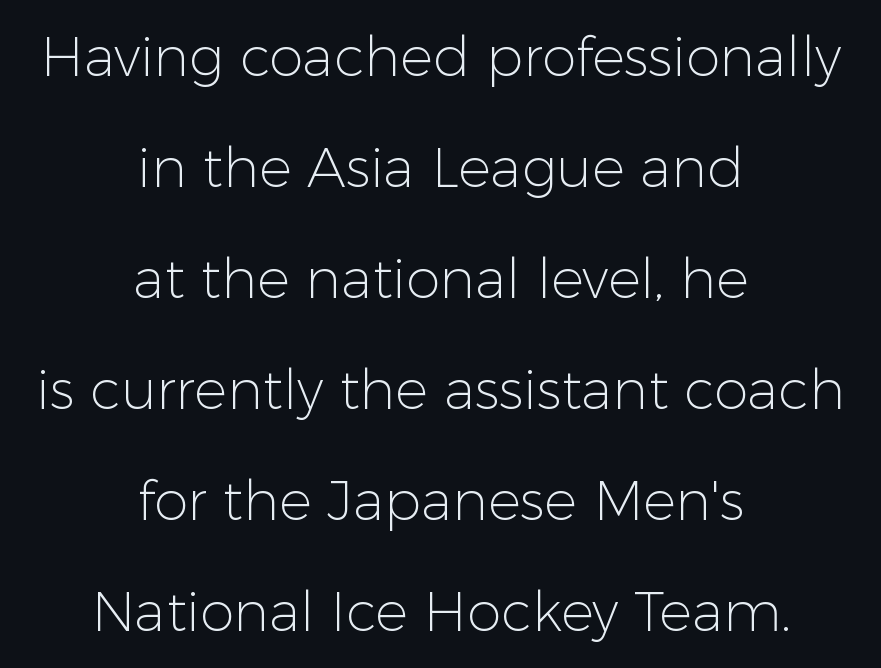
The image shows 55 px light sans-serif type, upright; set centered, loose line spacing (2.02x), normal letter spacing, not underlined; low stroke contrast and a medium x-height.
